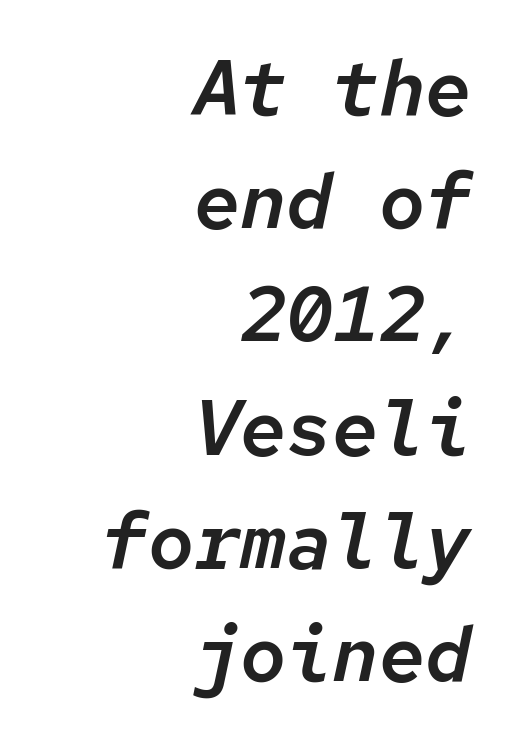
The image shows 77 px text type, italic (leaning right), monospaced; set right-aligned, normal line spacing (1.47x), normal letter spacing, not underlined; low stroke contrast and a medium x-height.
